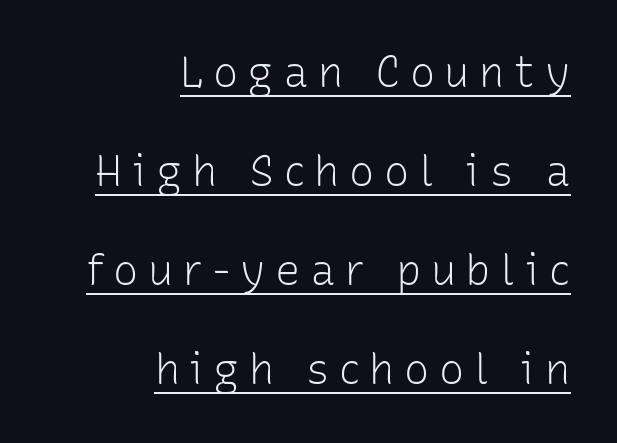
The image shows 42 px light sans-serif type, upright; set right-aligned, loose line spacing (2.36x), unusually wide letter spacing (+0.23 em), underlined; low stroke contrast and a medium x-height.
